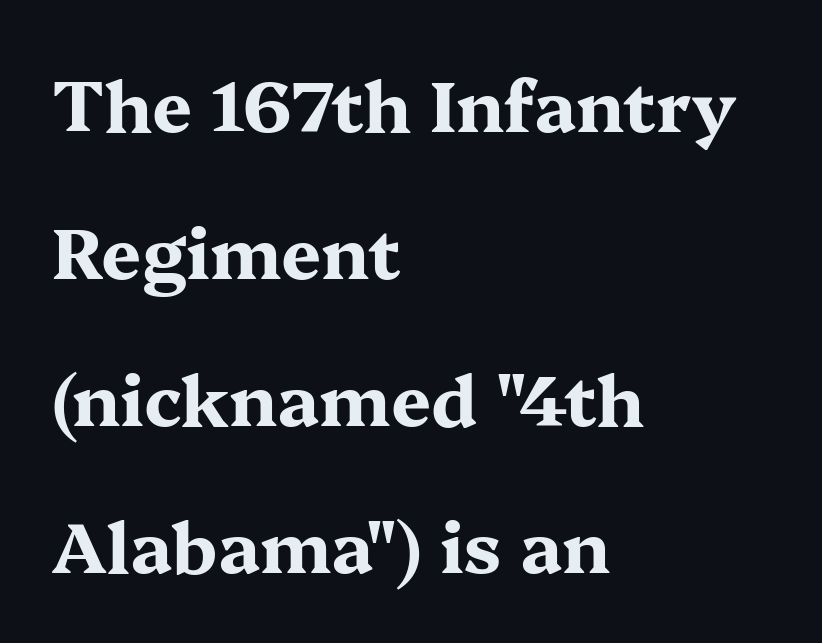
The image shows 71 px bold, wide serif type, upright; set left-aligned, loose line spacing (2.07x), normal letter spacing, not underlined; medium stroke contrast and a medium x-height.
